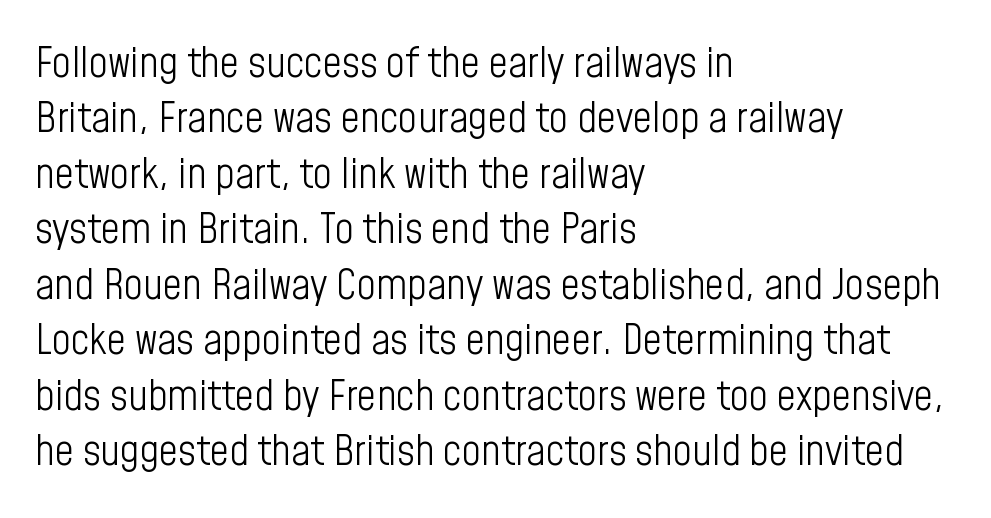
{"serif": "no", "italic": "no", "bold": "no", "weight": "light", "width": "condensed", "stroke_contrast": "low", "x_height": "medium", "monospaced": "no", "underline": "no", "align": "left", "line_spacing": "normal", "line_spacing_ratio": 1.32, "letter_spacing": "normal", "letter_spacing_em": 0.0, "glyph_px": 42}
